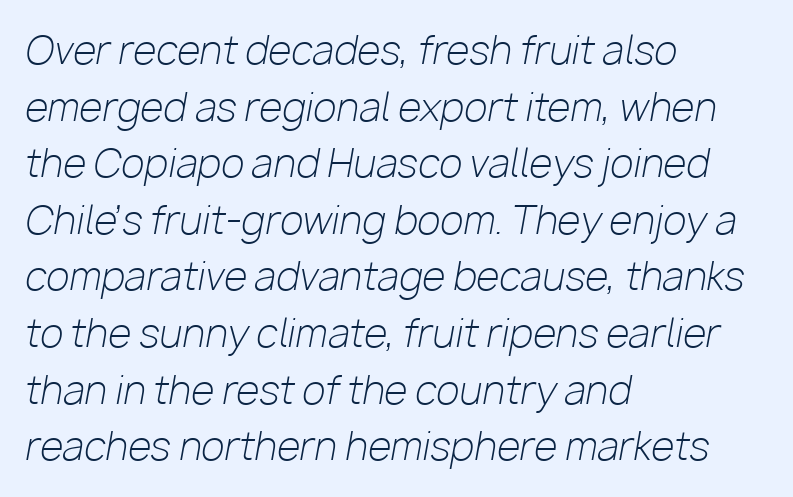
Q: Is the text bold? A: No.
Q: Is the text italic (slanted)? A: Yes, it leans right by about 10 degrees.
Q: Is the text underlined? A: No.
Q: How is the paragraph aligned? A: Left-aligned.
Q: Is the spacing between letters normal or unusually wide? A: Normal.
Q: Is the spacing between lines tight, normal or loose? A: Normal.
Q: Width (condensed, normal, or wide)? A: Normal.
Q: Stroke contrast? A: Low.
Q: x-height? A: Medium.
Q: Monospaced? A: No.
